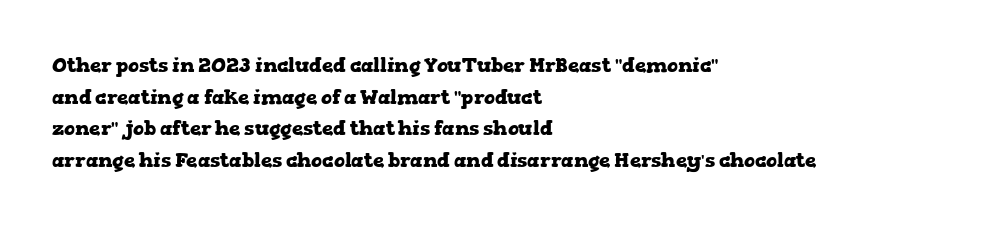
Q: Is the text bold? A: Yes.
Q: Is the text italic (slanted)? A: No, it is upright.
Q: Is the text underlined? A: No.
Q: How is the paragraph aligned? A: Left-aligned.
Q: Is the spacing between letters normal or unusually wide? A: Normal.
Q: Is the spacing between lines tight, normal or loose? A: Normal.
